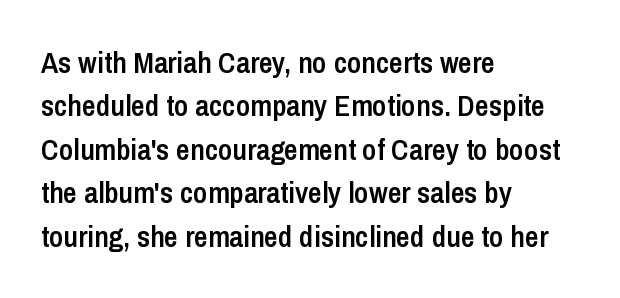
Q: Is the text bold? A: Semi-bold.
Q: Is the text italic (slanted)? A: No, it is upright.
Q: Is the typeface a serif or a sans-serif typeface? A: Sans-serif.
Q: Is the text underlined? A: No.
Q: How is the paragraph aligned? A: Left-aligned.
Q: Is the spacing between letters normal or unusually wide? A: Normal.
Q: Is the spacing between lines tight, normal or loose? A: Normal.
Q: Width (condensed, normal, or wide)? A: Condensed.
Q: Stroke contrast? A: Low.
Q: x-height? A: Medium.
Q: Monospaced? A: No.
